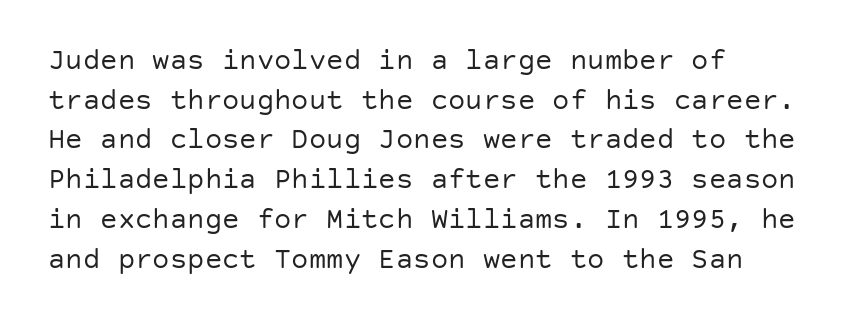
Successive baselines arrive at the customary interval. Vertical stems look standard width or narrower in stroke. Do the letters lean? They stand straight. Here the glyphs are tracked normally, forming tight word shapes. If you drew a ruler down the left edge, every line would touch it. Look at the bottom of the vertical strokes: they stop flat, with no serifs.
